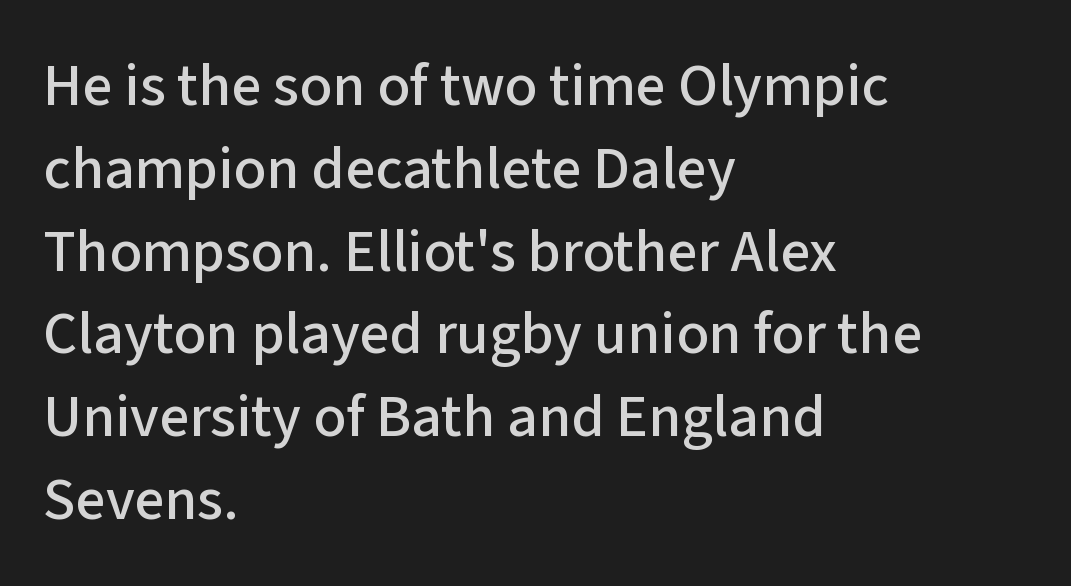
Q: Is the text italic (slanted)? A: No, it is upright.
Q: Is the typeface a serif or a sans-serif typeface? A: Sans-serif.
Q: Is the text underlined? A: No.
Q: How is the paragraph aligned? A: Left-aligned.
Q: Is the spacing between letters normal or unusually wide? A: Normal.
Q: Is the spacing between lines tight, normal or loose? A: Normal.
Q: Width (condensed, normal, or wide)? A: Normal.
Q: Stroke contrast? A: Low.
Q: x-height? A: Medium.
Q: Monospaced? A: No.
